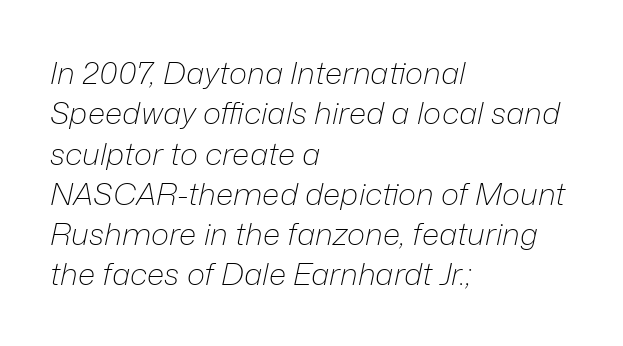
{"italic": "yes", "lean": "right", "slant_degrees": 12, "bold": "no", "weight": "light", "width": "normal", "stroke_contrast": "low", "x_height": "medium", "monospaced": "no", "underline": "no", "align": "left", "line_spacing": "normal", "line_spacing_ratio": 1.3, "letter_spacing": "normal", "letter_spacing_em": 0.0, "glyph_px": 31}
